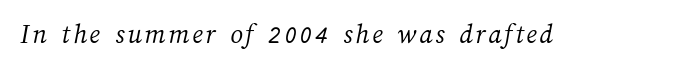
{"bold": "no", "weight": "light", "width": "normal", "stroke_contrast": "medium", "x_height": "medium", "monospaced": "no", "underline": "no", "glyph_px": 28}
